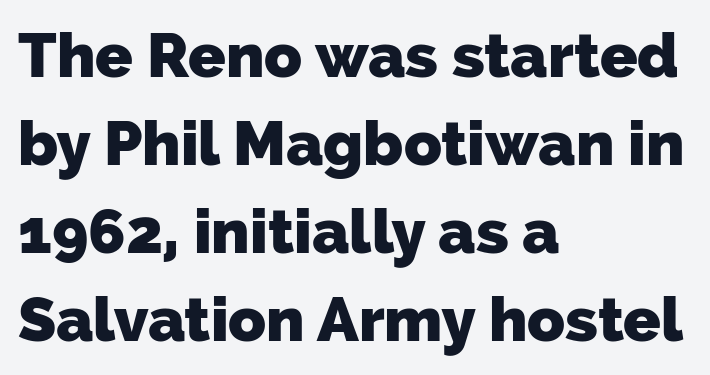
The image shows 62 px heavy sans-serif type; set left-aligned, normal line spacing (1.42x), normal letter spacing, not underlined; low stroke contrast and a medium x-height.
